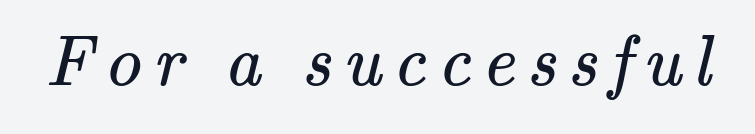
The image shows 72 px regular-weight serif type; set not underlined; medium stroke contrast and a small x-height.
